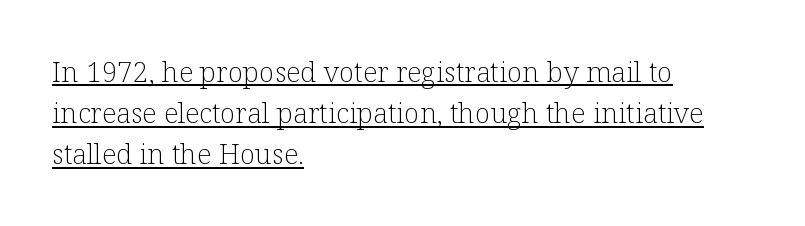
Stroke terminals: seriffed. All the whitespace from short lines collects on the right. Regular leading. The passage shown is typed in a proportional face where columns would drift. Ink coverage per letter is moderate at most.
